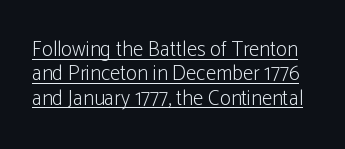
{"italic": "no", "bold": "no", "underline": "yes", "line_spacing_ratio": 1.16, "letter_spacing": "normal", "letter_spacing_em": 0.0, "glyph_px": 21}
